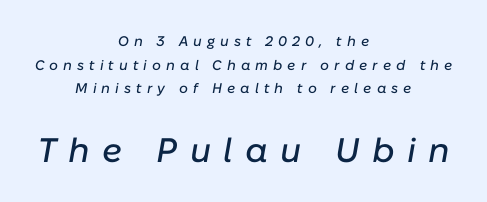
Q: Is the text italic (slanted)? A: Yes, it leans right by about 10 degrees.
Q: Is the text underlined? A: No.
Q: How is the paragraph aligned? A: Centered.
Q: Is the spacing between letters normal or unusually wide? A: Unusually wide.
Q: Is the spacing between lines tight, normal or loose? A: Normal.
Q: Which block of text is set in a larger size, the first (top) or the second (bottom)? A: The second (bottom) one.
Q: Width (condensed, normal, or wide)? A: Normal.
Q: Stroke contrast? A: Low.
Q: x-height? A: Medium.
Q: Monospaced? A: No.
